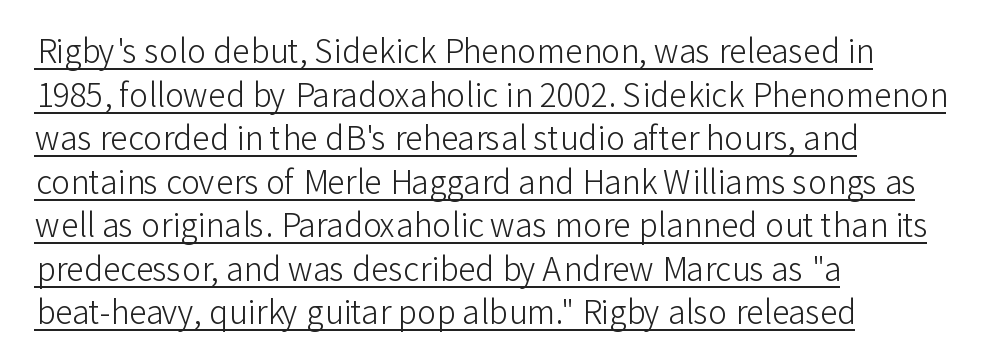
Q: Is the text bold? A: No.
Q: Is the text italic (slanted)? A: No, it is upright.
Q: Is the typeface a serif or a sans-serif typeface? A: Sans-serif.
Q: Is the text underlined? A: Yes.
Q: How is the paragraph aligned? A: Left-aligned.
Q: Is the spacing between letters normal or unusually wide? A: Normal.
Q: Is the spacing between lines tight, normal or loose? A: Normal.
Q: Width (condensed, normal, or wide)? A: Normal.
Q: Stroke contrast? A: Low.
Q: x-height? A: Medium.
Q: Monospaced? A: No.
